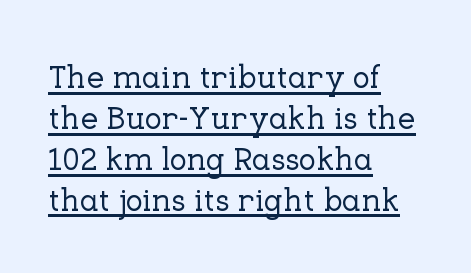
The sample's only ornament is a line tracing under the words. Does extra space separate the letters? No, they use regular spacing. Do the characters align in a grid? No, the font is proportional. Ascenders rise straight up at ninety degrees. Notice how descenders clear the ascenders below comfortably — that's standard leading.
